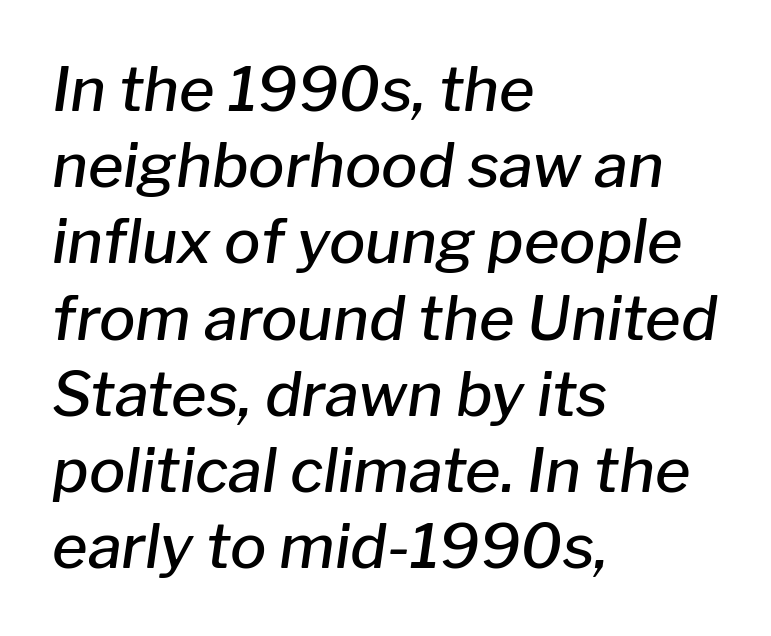
These lines are rendered in a variable-pitch font. The gaps between neighbouring characters are ordinary and unremarkable. Notice how descenders clear the ascenders below comfortably — that's standard leading. Every letter is mildly thick-stroked: semibold rather than bold. In CSS terms this would be text-align: left.
